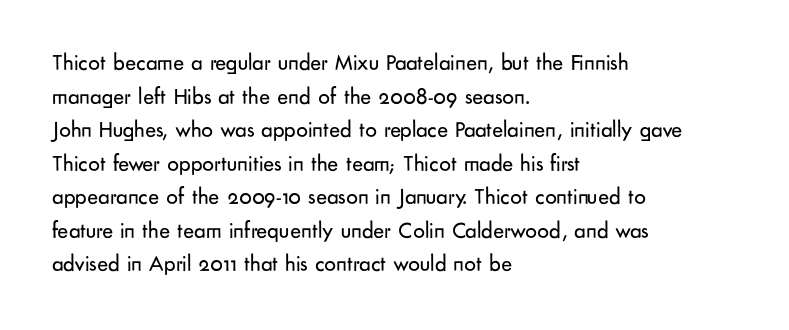
{"italic": "no", "bold": "no", "underline": "no", "align": "left", "line_spacing": "normal", "line_spacing_ratio": 1.46, "letter_spacing": "normal", "letter_spacing_em": 0.0, "glyph_px": 23}
